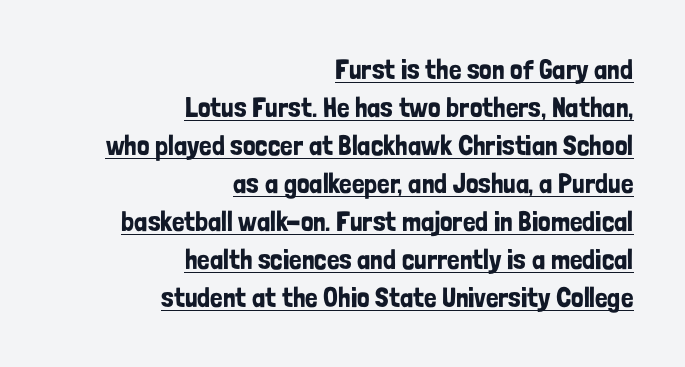
The image shows 28 px condensed sans-serif type, upright; set right-aligned, normal line spacing (1.36x), normal letter spacing, underlined; low stroke contrast and a medium x-height.
